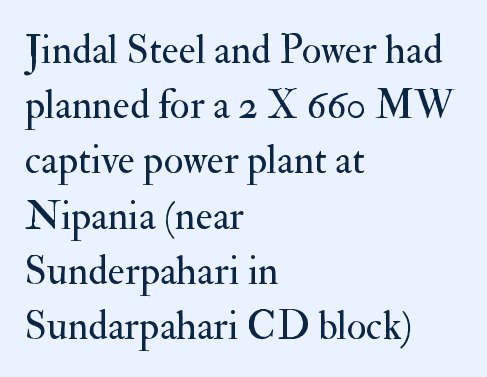
{"serif": "yes", "italic": "no", "bold": "no", "weight": "regular", "width": "normal", "stroke_contrast": "medium", "x_height": "small", "monospaced": "no", "underline": "no", "align": "left", "line_spacing": "normal", "line_spacing_ratio": 1.38, "letter_spacing": "normal", "letter_spacing_em": 0.0, "glyph_px": 40}
